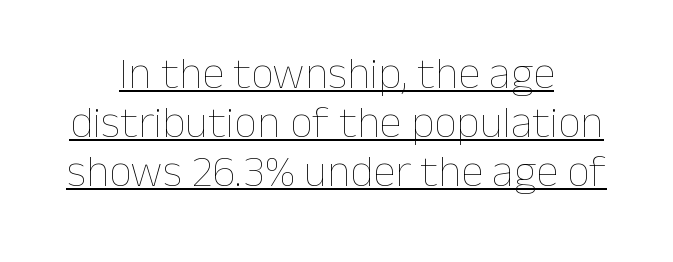
{"italic": "no", "bold": "no", "weight": "thin", "width": "normal", "stroke_contrast": "low", "x_height": "medium", "monospaced": "no", "underline": "yes", "align": "center", "line_spacing": "tight", "line_spacing_ratio": 1.09, "letter_spacing": "normal", "letter_spacing_em": 0.0, "glyph_px": 45}
